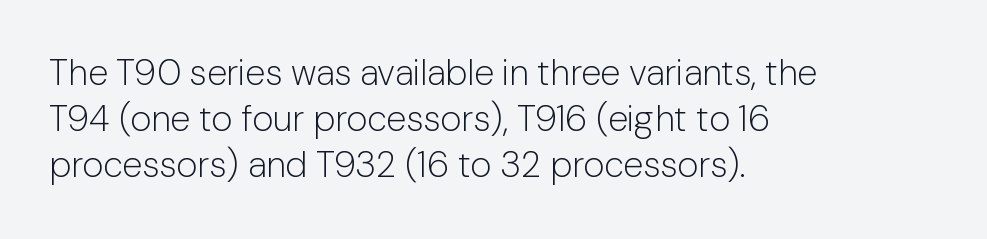
The image shows 36 px light sans-serif type, upright; set left-aligned, normal line spacing (1.28x), normal letter spacing, not underlined; low stroke contrast and a medium x-height.
